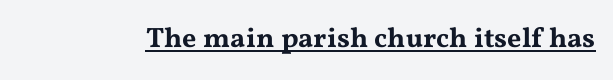
Q: Is the text italic (slanted)? A: No, it is upright.
Q: Is the typeface a serif or a sans-serif typeface? A: Serif.
Q: Is the text underlined? A: Yes.
Q: Is the spacing between letters normal or unusually wide? A: Normal.
Q: Width (condensed, normal, or wide)? A: Wide.
Q: Stroke contrast? A: Medium.
Q: x-height? A: Medium.
Q: Monospaced? A: No.
